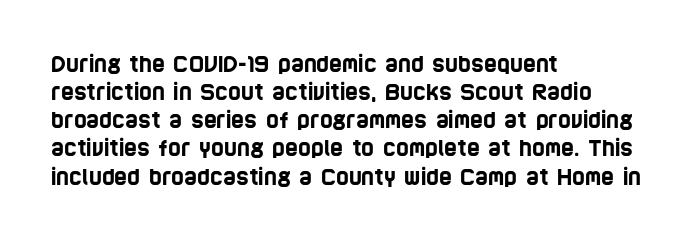
Q: Is the text underlined? A: No.
Q: How is the paragraph aligned? A: Left-aligned.
Q: Is the spacing between letters normal or unusually wide? A: Normal.
Q: Is the spacing between lines tight, normal or loose? A: Normal.
